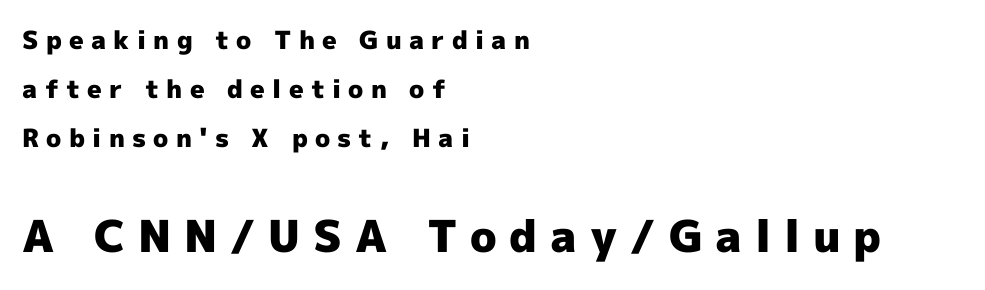
The image shows 44 px heavy sans-serif type, upright; set left-aligned, loose line spacing (1.96x), unusually wide letter spacing (+0.29 em), not underlined; the second (bottom) block is 1.76x larger; a medium x-height.
